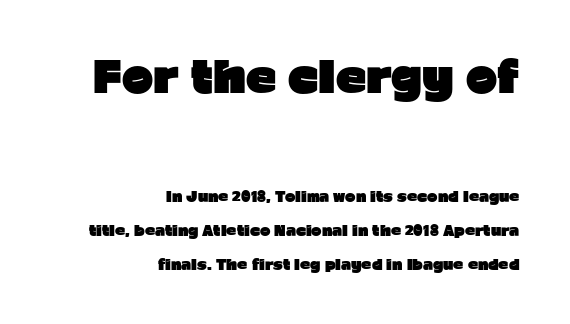
The space directly below the letters is spotless. Default kerning and tracking; the words read as compact shapes. In terms of posture, this sample is upright. Notice how the passage keeps a crisp vertical edge on the right only. Two sizes are in play, and the larger belongs to the first block.
